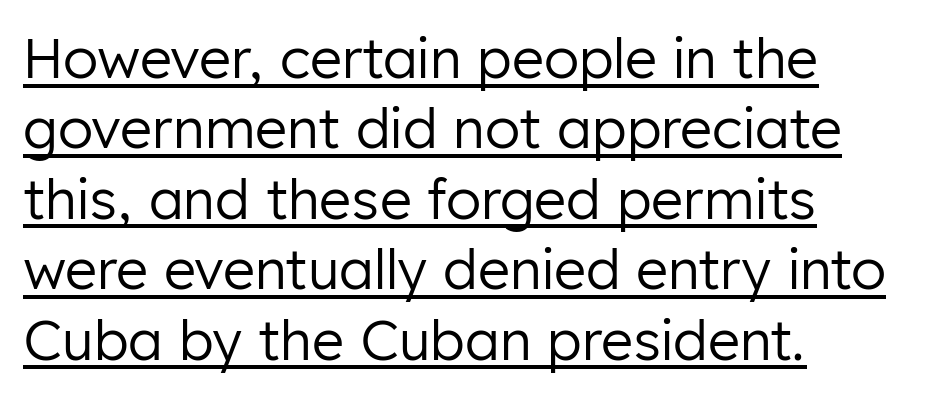
The image shows 55 px regular-weight sans-serif type, upright; set left-aligned, normal line spacing (1.28x), normal letter spacing, underlined; low stroke contrast and a medium x-height.
